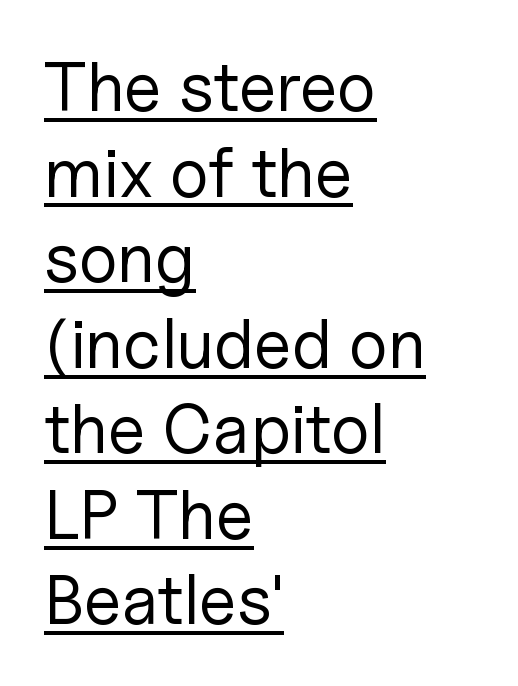
The image shows 69 px regular-weight sans-serif type, upright; set left-aligned, line spacing 1.24x, normal letter spacing, underlined; low stroke contrast and a medium x-height.
